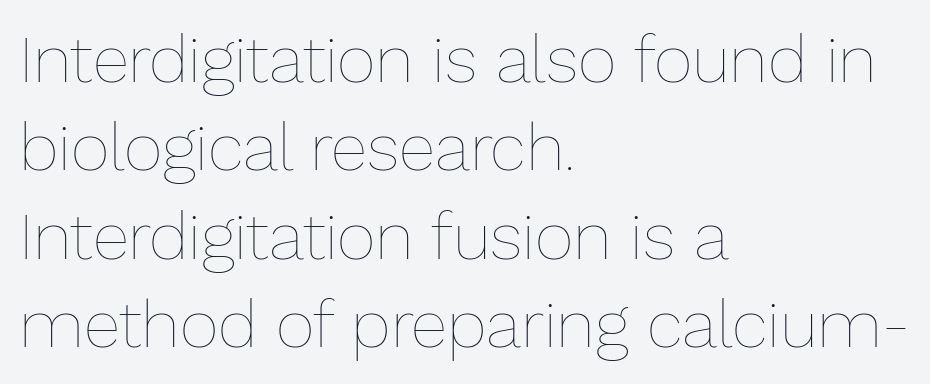
The image shows 67 px thin type, upright; set left-aligned, normal line spacing (1.32x), normal letter spacing, not underlined; low stroke contrast and a medium x-height.
